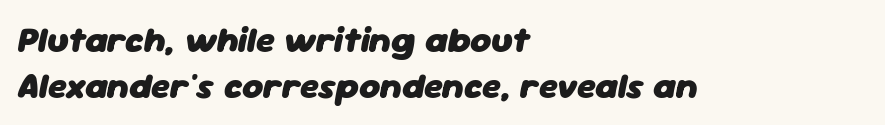
Q: Is the text bold? A: Yes.
Q: Is the text italic (slanted)? A: Yes, it leans right by about 11 degrees.
Q: Is the text underlined? A: No.
Q: How is the paragraph aligned? A: Left-aligned.
Q: Is the spacing between letters normal or unusually wide? A: Normal.
Q: Is the spacing between lines tight, normal or loose? A: Normal.
Q: Width (condensed, normal, or wide)? A: Normal.
Q: Stroke contrast? A: Low.
Q: x-height? A: Medium.
Q: Monospaced? A: No.
